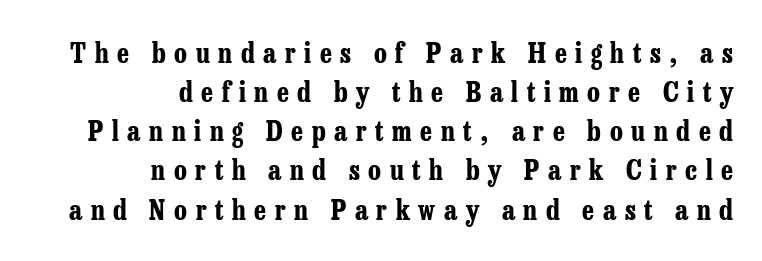
The image shows 27 px bold type, upright; set right-aligned, normal line spacing (1.45x), unusually wide letter spacing (+0.32 em), not underlined.
